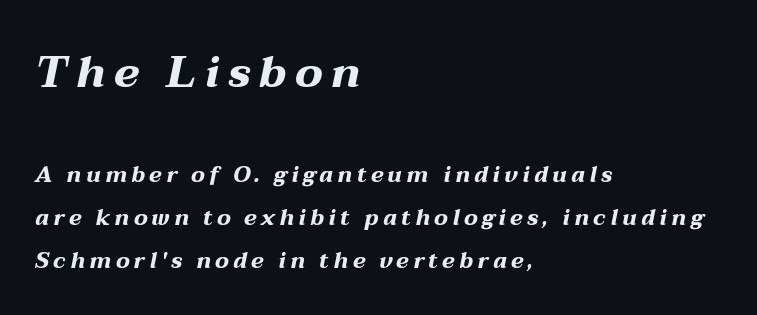
Quick note: underline off. Bold? Absolutely — the strokes are thick and heavy. In terms of leading, this rendering errs on the spacious side. You could not count columns in this text — the font is proportionally spaced. Does the lettering tilt? It does — this is italic.
